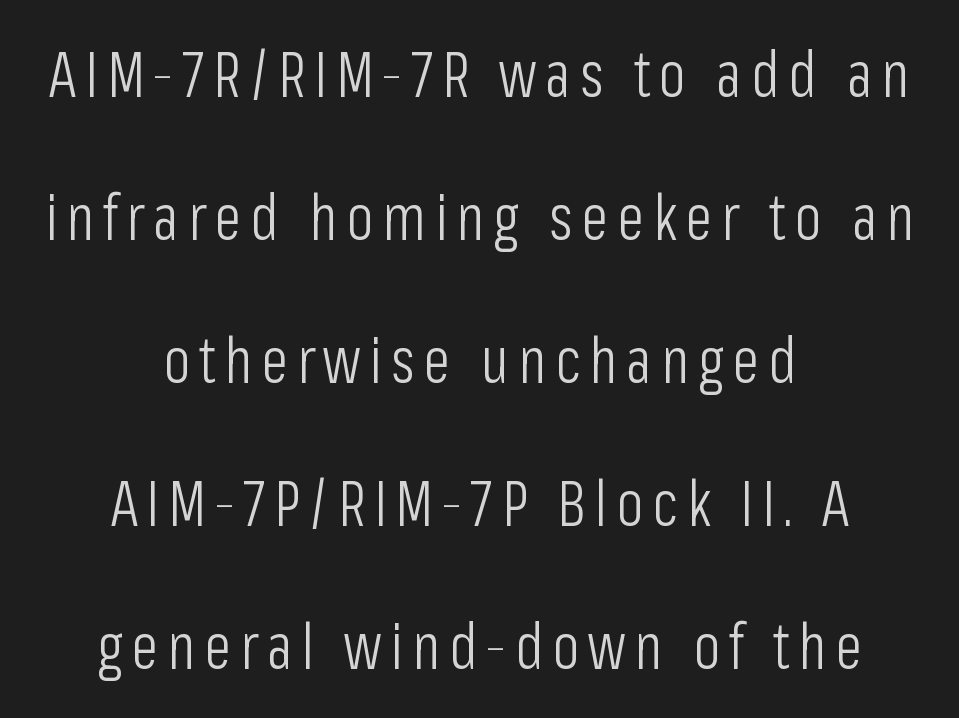
The rag falls on both sides of this text block equally. Designer's note — italics off, roman on. These lines are composed in type without serifs. Clear beneath every line of the passage.
